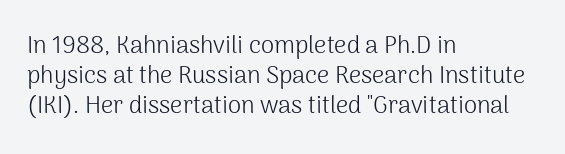
Honestly, there is no underline to notice here at all. The font's upright variant was chosen for this text. Horizontally, the lines are justified to the leading edge only. Bold? No — there's no thickening of the strokes.
